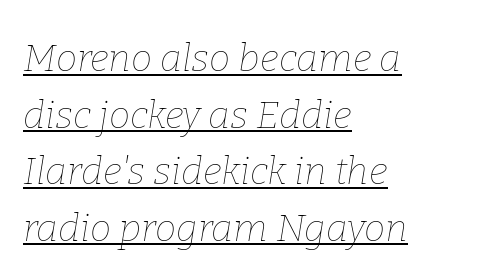
The image shows 38 px thin type, italic (leaning right); set left-aligned, normal line spacing (1.49x), normal letter spacing, underlined; low stroke contrast and a medium x-height.
